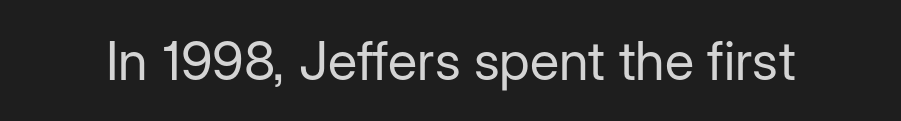
The image shows 54 px regular-weight sans-serif type, upright; set normal letter spacing, not underlined; low stroke contrast and a medium x-height.
